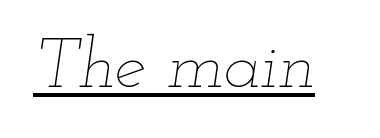
Notice how a bar underscores the lettering throughout. The letters are slanted; this is an italic face. Tracking here is standard; glyphs follow each other at the usual distance. The strokes are not fattened; the text isn't bold. The letters advance in unequal steps, a hallmark of proportional type.
